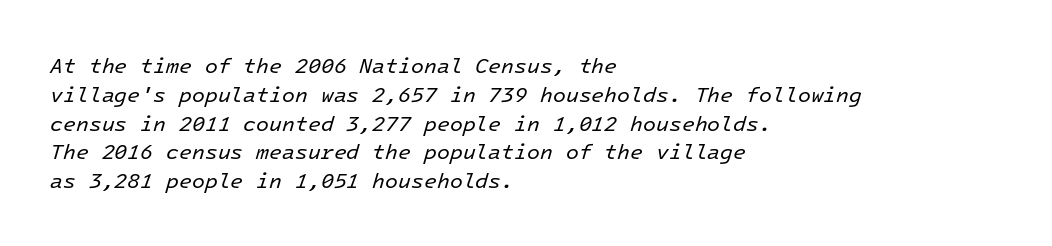
Decoration check: the copy has no underline. Vertically, the passage feels balanced, rows spaced as you'd expect. These lines are set flush left with a ragged right edge. The gaps between neighbouring characters are ordinary and unremarkable.
